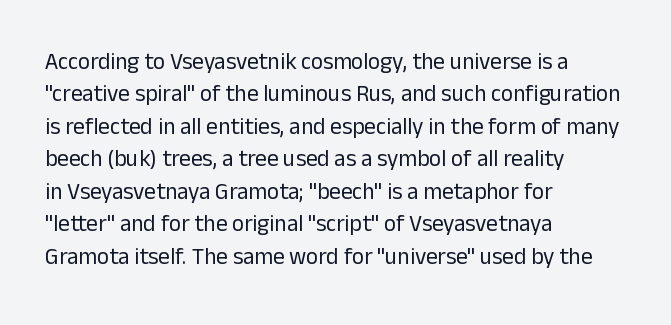
Q: Is the text bold? A: No.
Q: Is the text italic (slanted)? A: No, it is upright.
Q: Is the text underlined? A: No.
Q: How is the paragraph aligned? A: Left-aligned.
Q: Is the spacing between letters normal or unusually wide? A: Normal.
Q: Is the spacing between lines tight, normal or loose? A: Normal.
